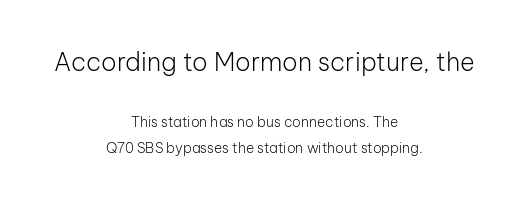
Heft: none added — not bold. The emphasis by scale lands on block number one, above. If you folded the block vertically in half, each line would mirror itself in length. Just letters on the line, the space beneath them empty. Posture: upright roman.
